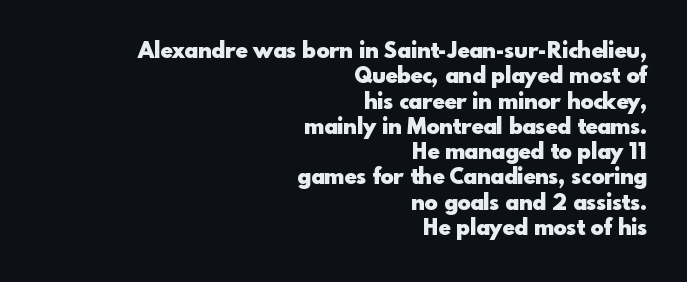
The image shows 22 px bold type, upright; set right-aligned, tight line spacing (1.15x), normal letter spacing, not underlined.
